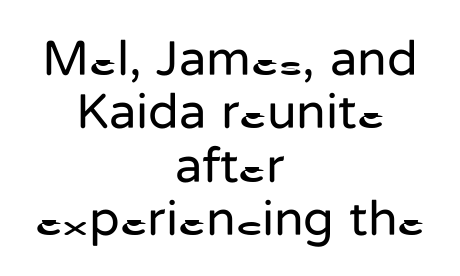
The image shows 50 px regular-weight sans-serif type, upright; set centered, tight line spacing (1.07x), normal letter spacing, not underlined; low stroke contrast and a medium x-height.
